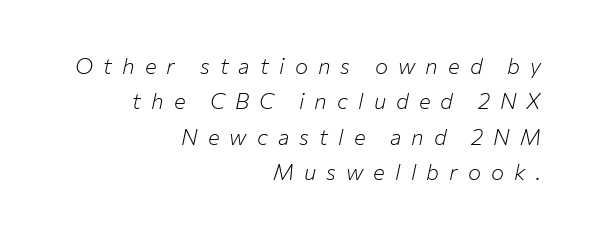
Posture: slanted. This reads as an unemphasized weight, regular at the heaviest. Whoever set this chose a conventional vertical rhythm. Each row of text sits above clean, open space.
